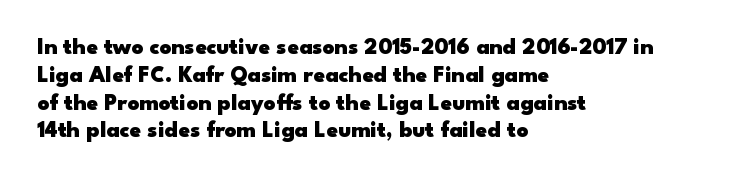
Q: Is the text bold? A: Yes.
Q: Is the text italic (slanted)? A: No, it is upright.
Q: Is the text underlined? A: No.
Q: How is the paragraph aligned? A: Left-aligned.
Q: Is the spacing between letters normal or unusually wide? A: Normal.
